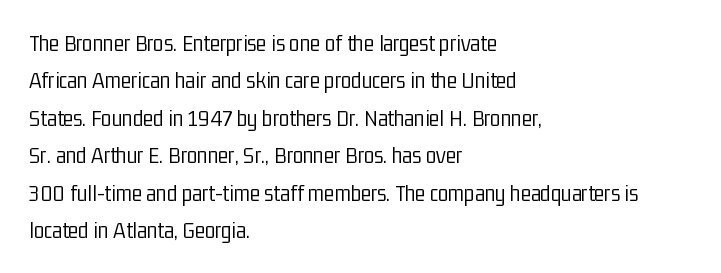
Evenly set lines give the paragraph a standard silhouette. Here the glyphs are tracked normally, forming tight word shapes. Rule under the text: the space is simply empty. Italic? Not at all — the glyphs are vertical. These glyphs show unthickened strokes, regular width or finer.
